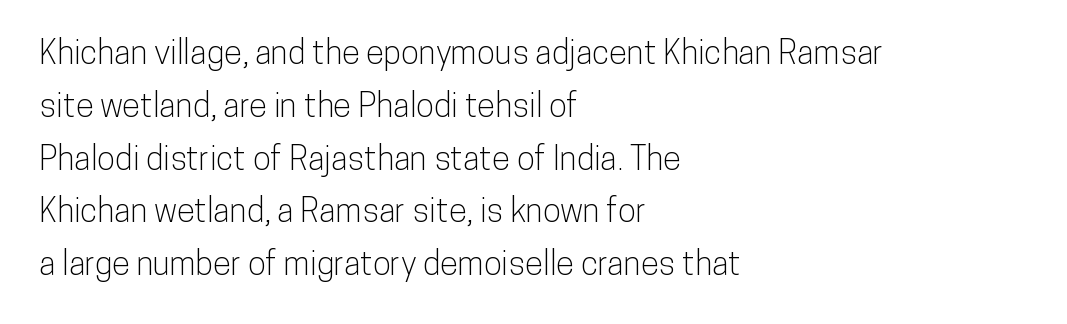
Q: Is the text italic (slanted)? A: No, it is upright.
Q: Is the typeface a serif or a sans-serif typeface? A: Sans-serif.
Q: Is the text underlined? A: No.
Q: How is the paragraph aligned? A: Left-aligned.
Q: Is the spacing between letters normal or unusually wide? A: Normal.
Q: Is the spacing between lines tight, normal or loose? A: Normal.
Q: Width (condensed, normal, or wide)? A: Condensed.
Q: Stroke contrast? A: Low.
Q: x-height? A: Medium.
Q: Monospaced? A: No.
